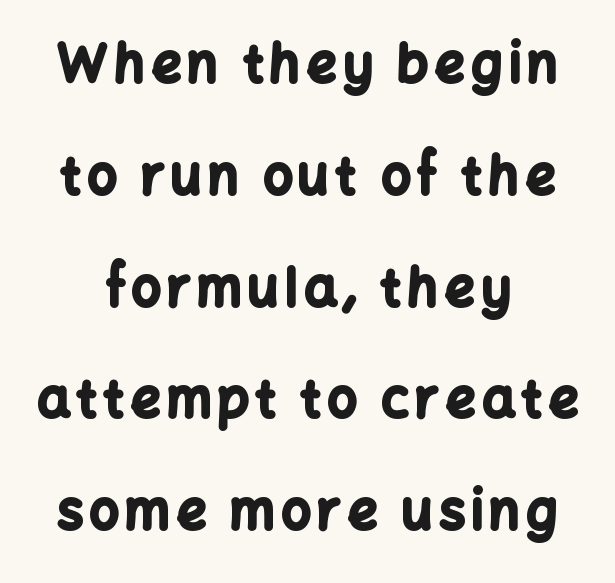
The image shows 52 px bold sans-serif type, upright; set loose line spacing (2.15x), not underlined; low stroke contrast and a medium x-height.
